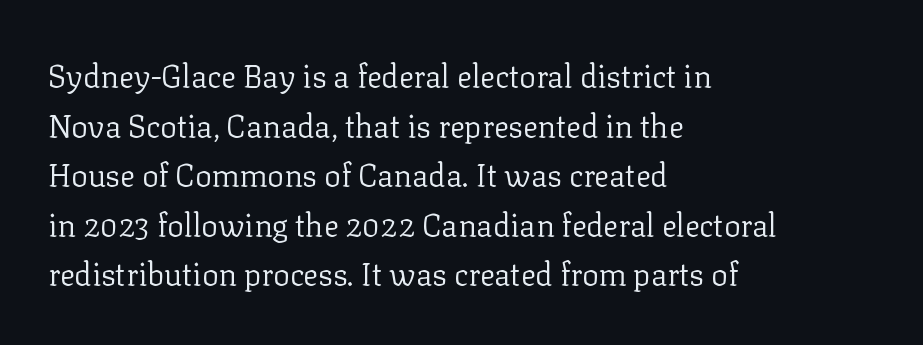
The passage shown has conventional tracking throughout. Serifs: yes, visible at the terminals of the letterforms. This sample uses an upright cut, with every glyph sitting square on the baseline. Notice how the passage keeps a crisp vertical edge on the left only. Is the stroke heavy? The answer is a plain regular-or-lighter. Do the characters align in a grid? No, the font is proportional.
